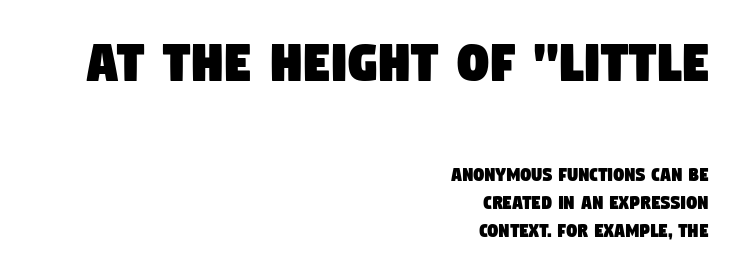
The image shows 62 px condensed sans-serif type; set right-aligned, normal line spacing (1.34x), normal letter spacing, not underlined; the first (top) block is 2.95x larger; low stroke contrast and a large x-height.
